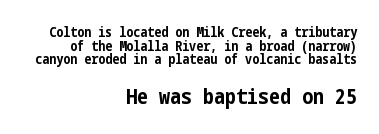
The paragraph has a hard right edge and a soft left edge. The letters sit at their default tracking, neither squeezed nor spread. Notice how thick the strokes are: this is what a full bold looks like. No word sits above an underline. The axis of the letterforms is exactly vertical. Leading: reduced.
